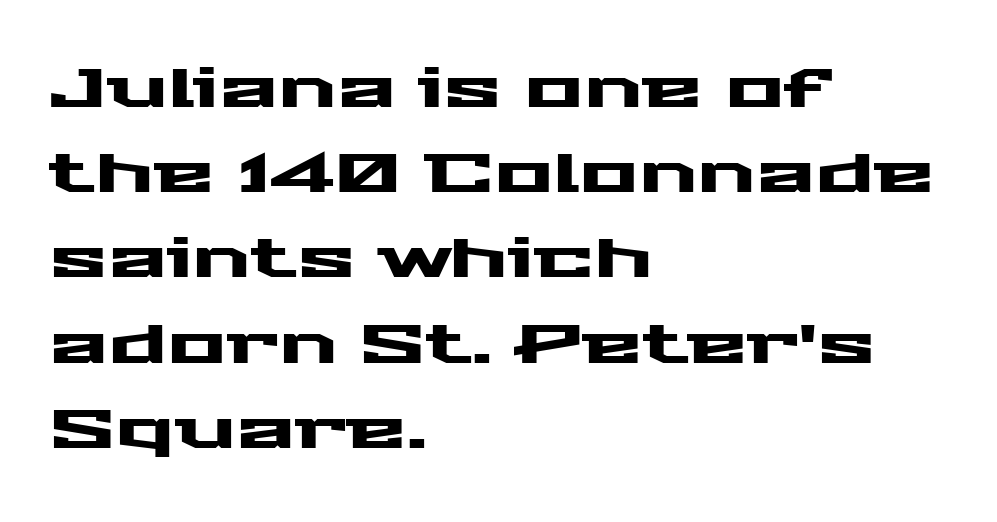
The image shows 55 px wide sans-serif type, upright; set left-aligned, normal line spacing (1.55x), normal letter spacing, not underlined; medium stroke contrast and a medium x-height.
